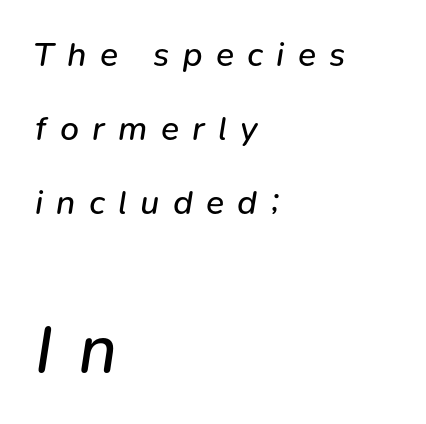
Stems here are at most as thick as an everyday book face. Tracking here is generous; glyphs stand well apart from one another. The text carries the slant typical of an italic or oblique font. A student would call this left alignment; a typographer would say flush left, rag right. Looks like regular typesetting: each glyph gets only the width it needs. The gap between lines stays unmarked.
